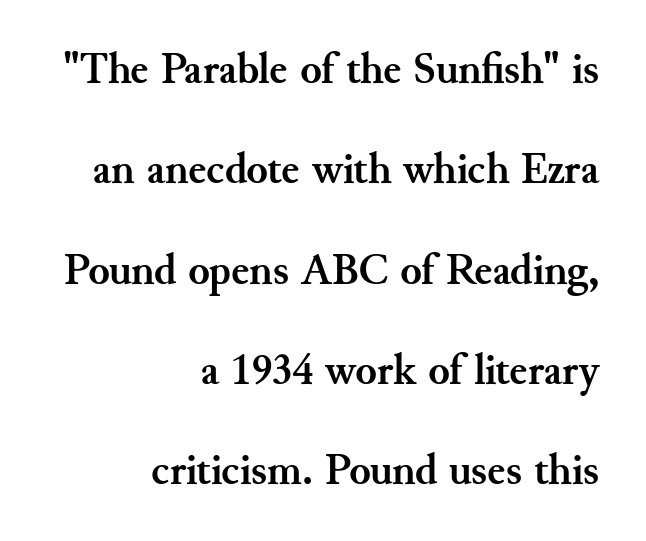
Q: Is the text bold? A: Yes.
Q: Is the text italic (slanted)? A: No, it is upright.
Q: Is the typeface a serif or a sans-serif typeface? A: Serif.
Q: Is the text underlined? A: No.
Q: How is the paragraph aligned? A: Right-aligned.
Q: Is the spacing between letters normal or unusually wide? A: Normal.
Q: Is the spacing between lines tight, normal or loose? A: Loose.
Q: Width (condensed, normal, or wide)? A: Normal.
Q: Stroke contrast? A: Medium.
Q: x-height? A: Small.
Q: Monospaced? A: No.
